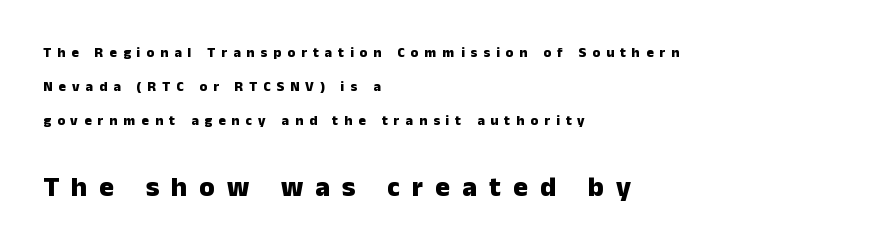
A student would call this left alignment; a typographer would say flush left, rag right. Here the designer chose a conventional face with non-uniform glyph widths. Type size steps up from the first block to the second. These lines are composed in type without serifs.
